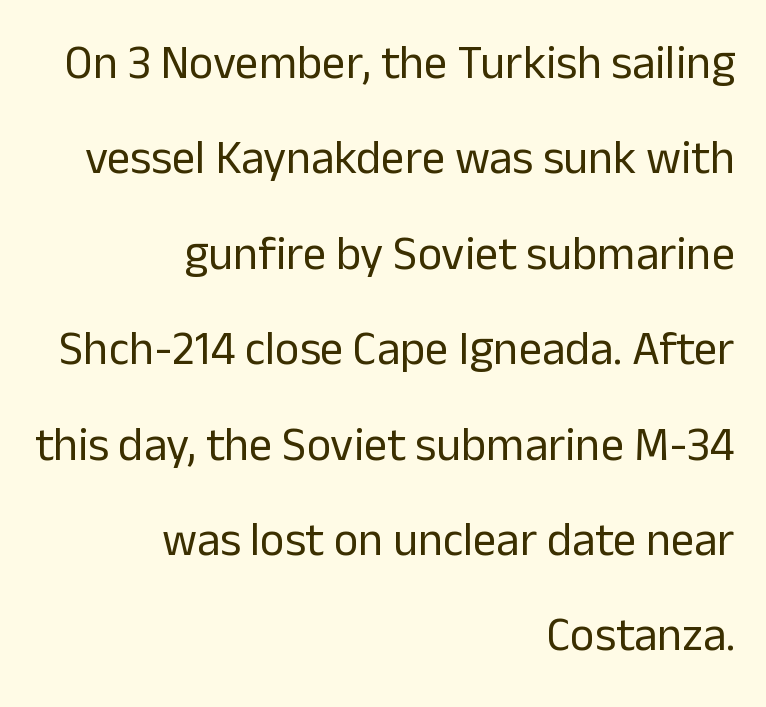
Q: Is the text bold? A: No.
Q: Is the text italic (slanted)? A: No, it is upright.
Q: Is the typeface a serif or a sans-serif typeface? A: Sans-serif.
Q: Is the text underlined? A: No.
Q: How is the paragraph aligned? A: Right-aligned.
Q: Is the spacing between letters normal or unusually wide? A: Normal.
Q: Is the spacing between lines tight, normal or loose? A: Loose.
Q: Width (condensed, normal, or wide)? A: Normal.
Q: Stroke contrast? A: Low.
Q: x-height? A: Medium.
Q: Monospaced? A: No.
